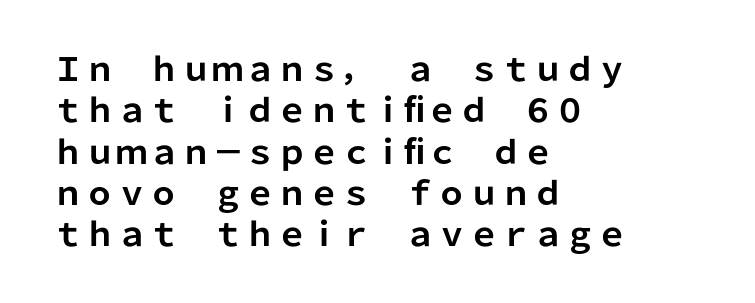
{"serif": "no", "italic": "no", "bold": "yes", "weight": "bold", "width": "normal", "stroke_contrast": "low", "x_height": "medium", "monospaced": "no", "underline": "no", "align": "left", "line_spacing": "normal", "line_spacing_ratio": 1.29, "letter_spacing": "normal", "letter_spacing_em": 0.0, "glyph_px": 32}
